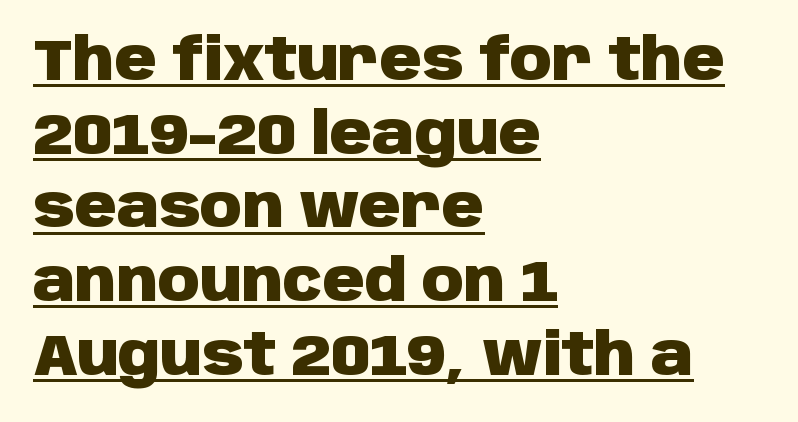
Q: Is the text bold? A: Yes.
Q: Is the text italic (slanted)? A: No, it is upright.
Q: Is the typeface a serif or a sans-serif typeface? A: Sans-serif.
Q: Is the text underlined? A: Yes.
Q: How is the paragraph aligned? A: Left-aligned.
Q: Is the spacing between letters normal or unusually wide? A: Normal.
Q: Is the spacing between lines tight, normal or loose? A: Normal.
Q: Width (condensed, normal, or wide)? A: Normal.
Q: Stroke contrast? A: Low.
Q: x-height? A: Large.
Q: Monospaced? A: No.
